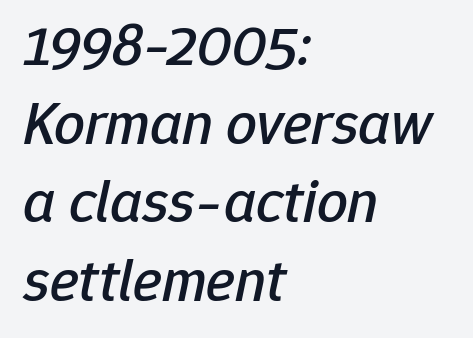
The glyphs are unaccompanied by any horizontal stroke below them. These lines sit exactly where default settings would place them. Style check: oblique. The rendering anchors every line to the left-hand side. Proportional: the letters do not fall into vertical columns. Standard letterfit; no display-style spreading of the glyphs.
